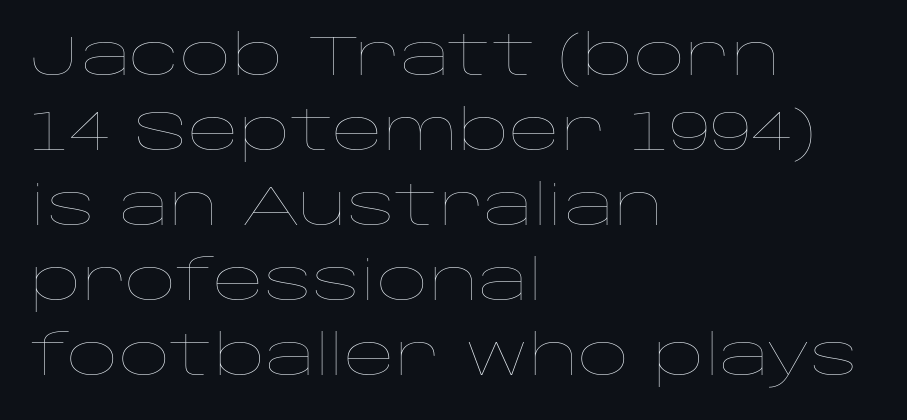
Q: Is the text bold? A: No.
Q: Is the text italic (slanted)? A: No, it is upright.
Q: Is the text underlined? A: No.
Q: How is the paragraph aligned? A: Left-aligned.
Q: Is the spacing between letters normal or unusually wide? A: Normal.
Q: Is the spacing between lines tight, normal or loose? A: Normal.
Q: Width (condensed, normal, or wide)? A: Wide.
Q: Stroke contrast? A: Low.
Q: x-height? A: Large.
Q: Monospaced? A: No.
